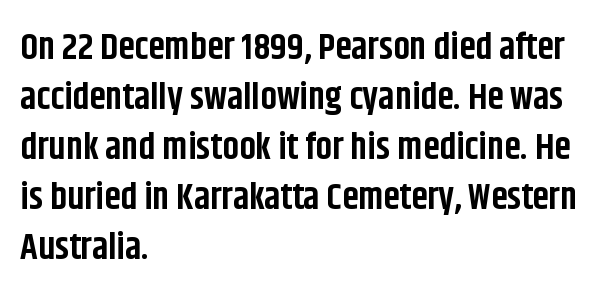
The image shows 37 px bold, condensed sans-serif type, upright; set left-aligned, normal line spacing (1.35x), normal letter spacing, not underlined; low stroke contrast and a large x-height.
